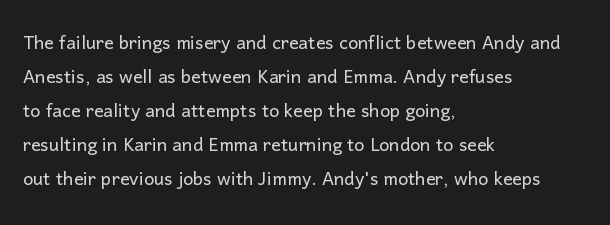
The image shows 24 px text type, upright; set left-aligned, normal line spacing (1.42x), normal letter spacing, not underlined.
